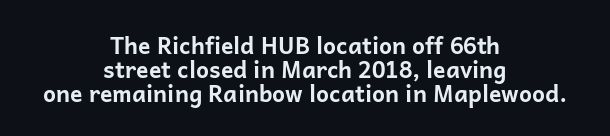
The image shows 23 px bold type, upright; set centered, tight line spacing (1.04x), normal letter spacing, not underlined.
